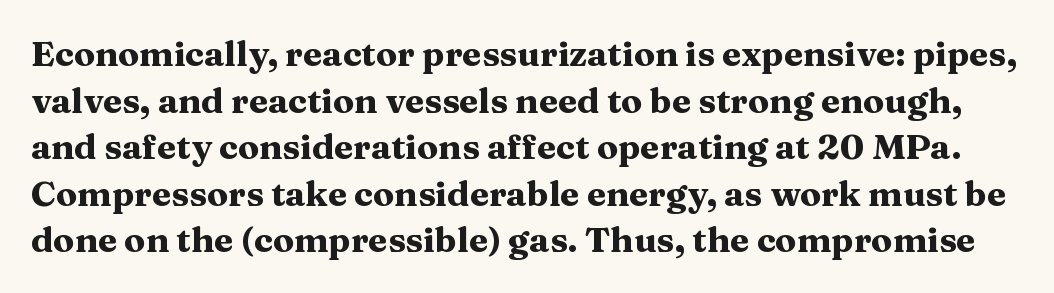
Q: Is the text bold? A: Yes.
Q: Is the text italic (slanted)? A: No, it is upright.
Q: Is the typeface a serif or a sans-serif typeface? A: Serif.
Q: Is the text underlined? A: No.
Q: Is the spacing between letters normal or unusually wide? A: Normal.
Q: Is the spacing between lines tight, normal or loose? A: Normal.
Q: Width (condensed, normal, or wide)? A: Wide.
Q: Stroke contrast? A: Medium.
Q: x-height? A: Medium.
Q: Monospaced? A: No.
